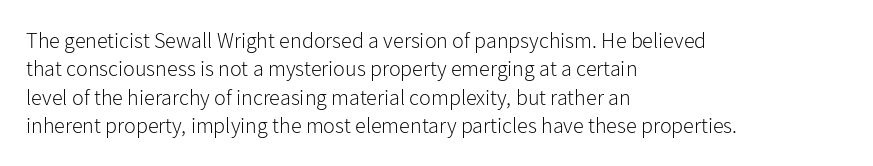
Q: Is the text bold? A: No.
Q: Is the text italic (slanted)? A: No, it is upright.
Q: Is the text underlined? A: No.
Q: How is the paragraph aligned? A: Left-aligned.
Q: Is the spacing between letters normal or unusually wide? A: Normal.
Q: Is the spacing between lines tight, normal or loose? A: Normal.
